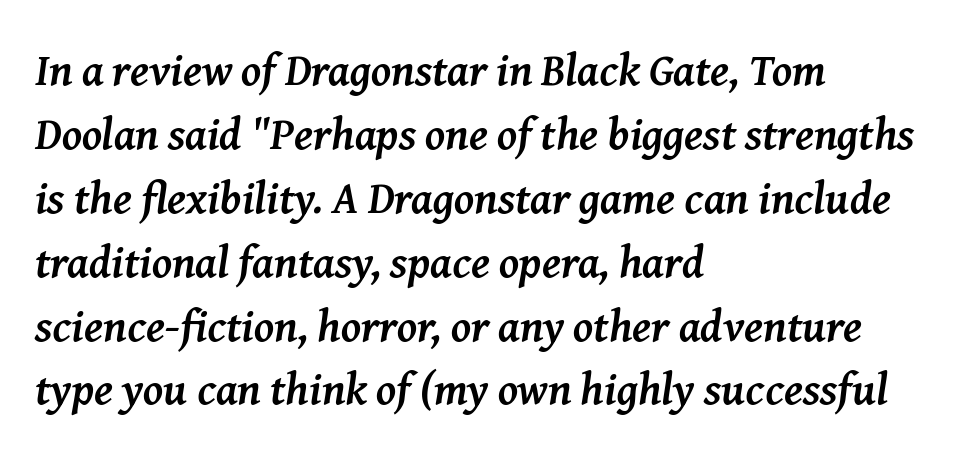
Designer's note — italics engaged. How would I describe the line gaps? Plain and ordinary. Do the characters align in a grid? No, the font is proportional. Is the block centered? No — it sits flush against the left margin. Check the space under the baseline: it is left empty. Stroke terminals: seriffed.
